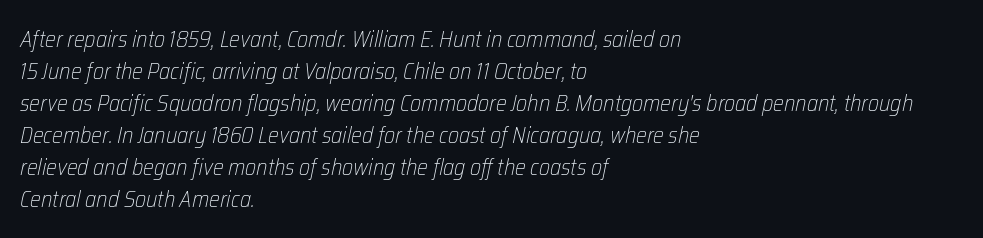
These lines stack with their left ends in a neat column. Think standard paragraph weight, or any step lighter than that. Here the glyphs are tracked normally, forming tight word shapes. This rendering features lettering with no underline. Notice how descenders clear the ascenders below comfortably — that's standard leading. The text carries the slant typical of an italic or oblique font.
